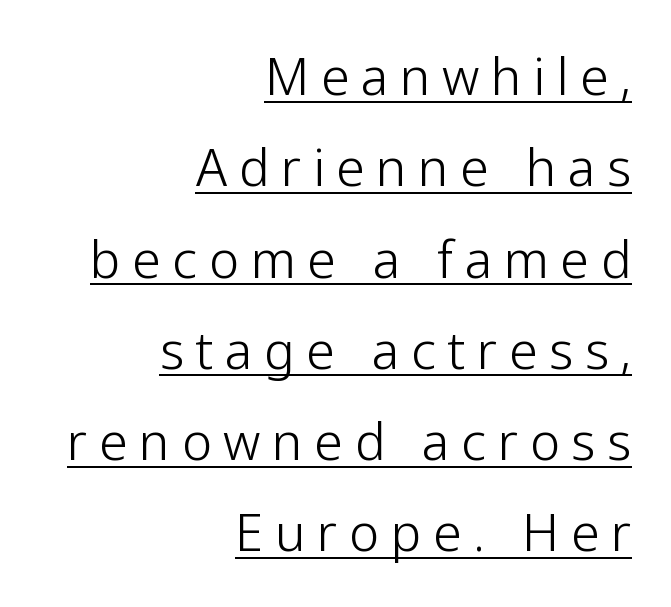
The image shows 51 px light sans-serif type, upright; set right-aligned, line spacing 1.79x, unusually wide letter spacing (+0.23 em), underlined; low stroke contrast and a medium x-height.
